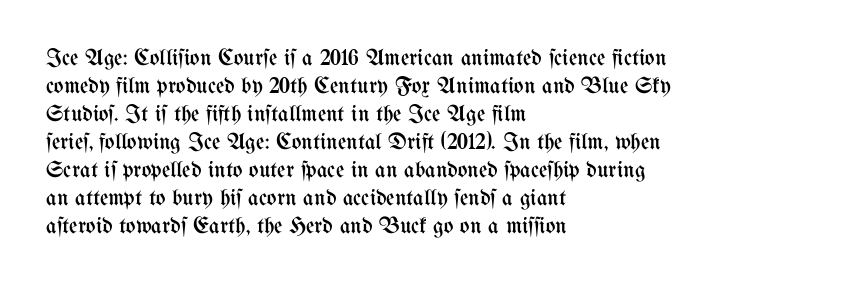
Q: Is the text bold? A: No.
Q: Is the text italic (slanted)? A: No, it is upright.
Q: Is the text underlined? A: No.
Q: How is the paragraph aligned? A: Left-aligned.
Q: Is the spacing between letters normal or unusually wide? A: Normal.
